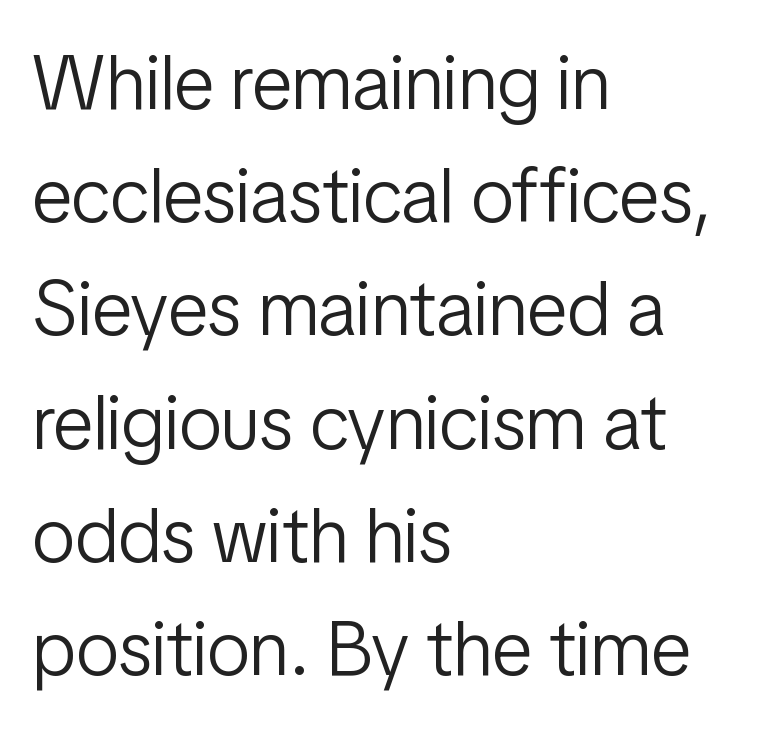
{"serif": "no", "italic": "no", "bold": "no", "weight": "light", "width": "condensed", "stroke_contrast": "low", "x_height": "medium", "monospaced": "no", "underline": "no", "align": "left", "line_spacing": "normal", "line_spacing_ratio": 1.47, "letter_spacing": "normal", "letter_spacing_em": 0.0, "glyph_px": 77}
